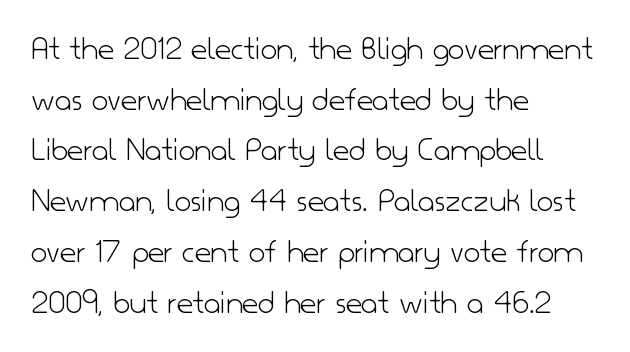
The image shows 35 px light sans-serif type, upright; set left-aligned, normal line spacing (1.45x), normal letter spacing, not underlined; low stroke contrast and a small x-height.
